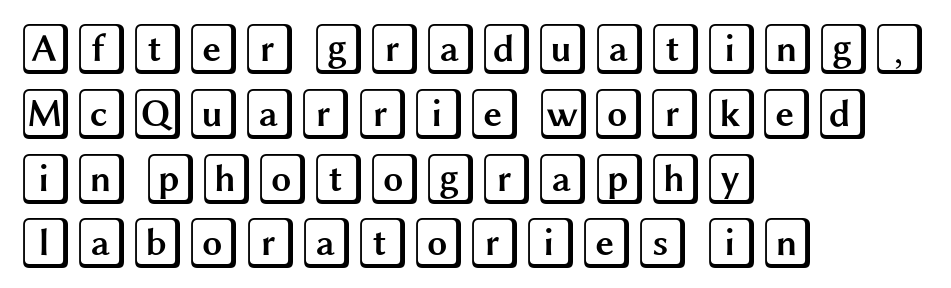
Q: Is the text italic (slanted)? A: No, it is upright.
Q: Is the text underlined? A: No.
Q: How is the paragraph aligned? A: Left-aligned.
Q: Is the spacing between letters normal or unusually wide? A: Normal.
Q: Is the spacing between lines tight, normal or loose? A: Normal.
Q: Width (condensed, normal, or wide)? A: Wide.
Q: x-height? A: Large.
